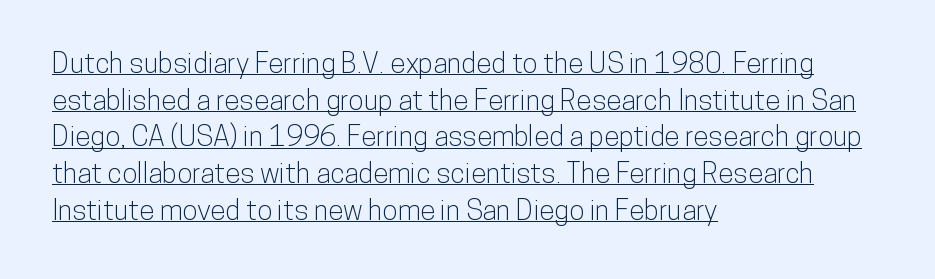
{"serif": "no", "italic": "no", "width": "condensed", "stroke_contrast": "low", "x_height": "medium", "monospaced": "no", "underline": "yes", "align": "left", "line_spacing": "normal", "line_spacing_ratio": 1.31, "letter_spacing": "normal", "letter_spacing_em": 0.0, "glyph_px": 28}
